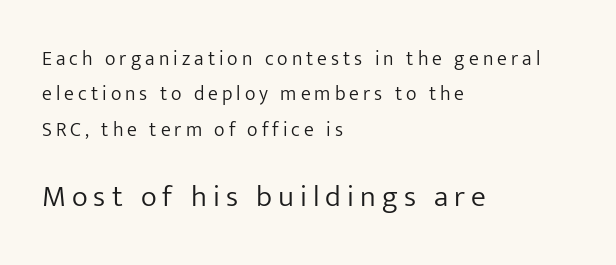
Q: Is the text bold? A: No.
Q: Is the text italic (slanted)? A: No, it is upright.
Q: Is the typeface a serif or a sans-serif typeface? A: Sans-serif.
Q: Is the text underlined? A: No.
Q: How is the paragraph aligned? A: Left-aligned.
Q: Is the spacing between letters normal or unusually wide? A: Unusually wide.
Q: Which block of text is set in a larger size, the first (top) or the second (bottom)? A: The second (bottom) one.
Q: Width (condensed, normal, or wide)? A: Normal.
Q: Stroke contrast? A: Low.
Q: x-height? A: Medium.
Q: Monospaced? A: No.
